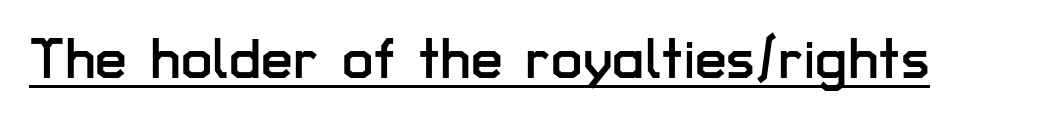
Look at the bottom of the vertical strokes: they stop flat, with no serifs. Spacing verdict: proportional, widths tailored to each character. Nope, not italic — everything's standing straight. The typesetter has applied underlining to the passage shown. In terms of letterspacing, this is plain default setting.
